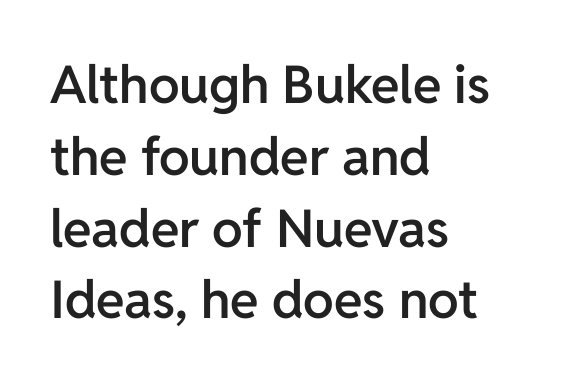
This sample keeps an unexceptional amount of space between lines. Short note: letters normally spaced. The rendering uses natural spacing where letterforms have individual widths. If you drew a line through each stem, it would be perfectly vertical.
